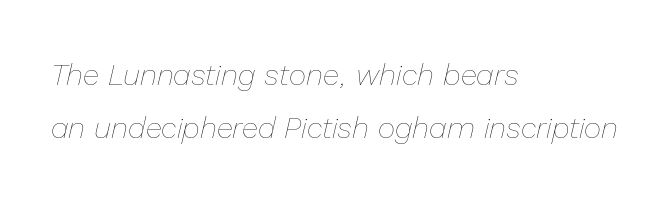
The image shows 30 px thin type, italic (leaning right); set left-aligned, line spacing 1.78x, normal letter spacing, not underlined; low stroke contrast and a medium x-height.
